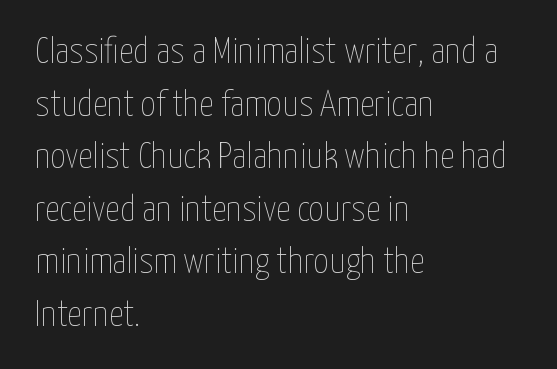
{"italic": "no", "bold": "no", "weight": "thin", "width": "condensed", "stroke_contrast": "low", "x_height": "medium", "monospaced": "no", "underline": "no", "align": "left", "line_spacing": "normal", "line_spacing_ratio": 1.42, "letter_spacing": "normal", "letter_spacing_em": 0.0, "glyph_px": 37}
